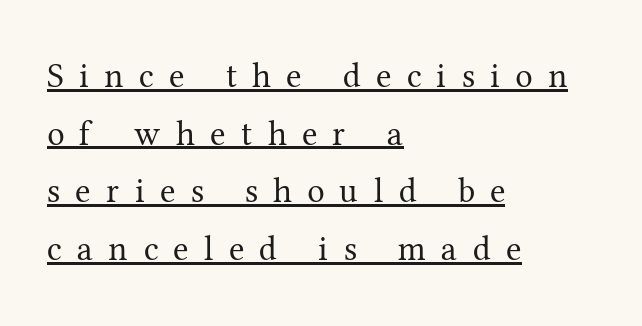
This rendering features underlined lettering. The typeface has the unassuming heft of standard copy or less. A typesetter would call this heavily tracked-out type. Looks like regular typesetting: each glyph gets only the width it needs. The lettering holds an erect, upright posture throughout. The block of text has a typical density, with ordinary space between rows.
